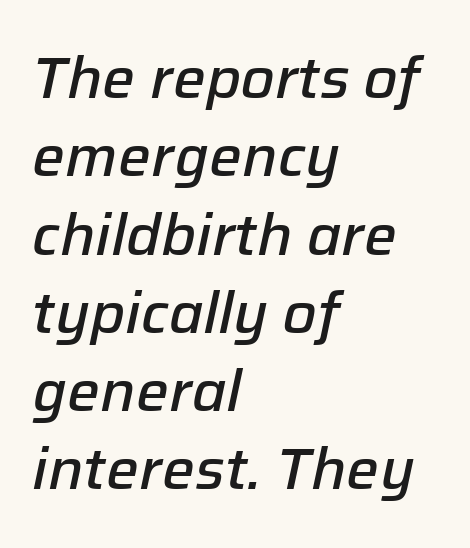
{"italic": "yes", "lean": "right", "slant_degrees": 12, "bold": "semi", "weight": "semibold", "width": "normal", "stroke_contrast": "low", "x_height": "medium", "monospaced": "no", "underline": "no", "align": "left", "line_spacing": "normal", "line_spacing_ratio": 1.35, "letter_spacing": "normal", "letter_spacing_em": 0.0, "glyph_px": 58}
